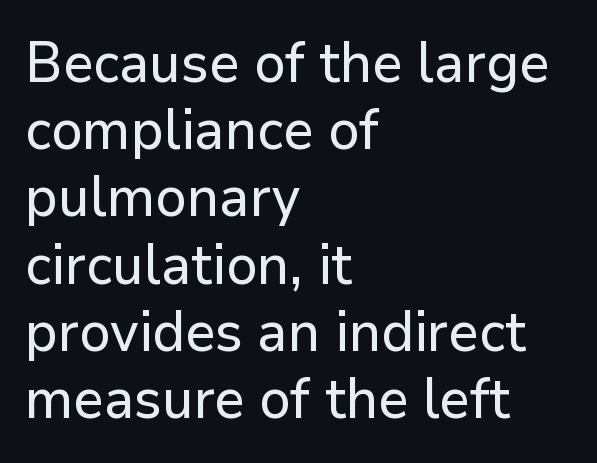
{"serif": "no", "italic": "no", "width": "normal", "stroke_contrast": "low", "x_height": "medium", "monospaced": "no", "underline": "no", "align": "left", "line_spacing_ratio": 1.2, "letter_spacing": "normal", "letter_spacing_em": 0.0, "glyph_px": 56}
